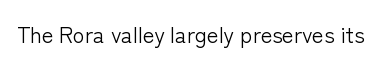
The space directly below the letters is spotless. Quick note: not italic, upright. The line texture is even and compact thanks to regular tracking. These glyphs show unthickened strokes, regular width or finer.
